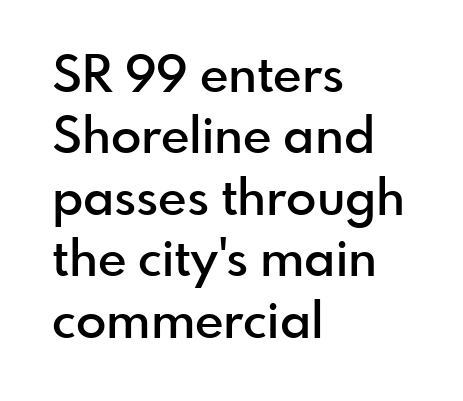
{"serif": "no", "italic": "no", "bold": "semi", "weight": "semibold", "width": "normal", "x_height": "small", "monospaced": "no", "underline": "no", "align": "left", "line_spacing_ratio": 1.23, "letter_spacing": "normal", "letter_spacing_em": 0.0, "glyph_px": 50}
